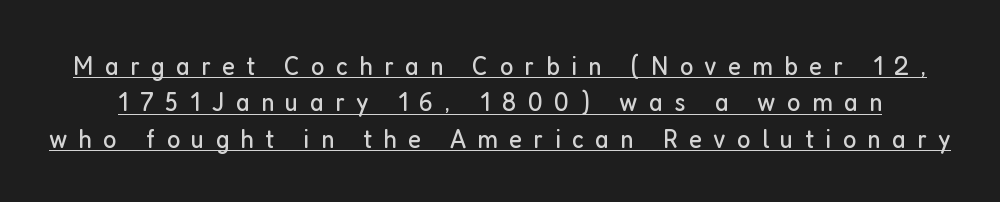
The passage shown has open, widely tracked lettering throughout. Each new line begins a customary step beneath the previous one. Type style note: lacks serifs. Underlining? Definitely there. Summary of weight: not heavy and not bold.
